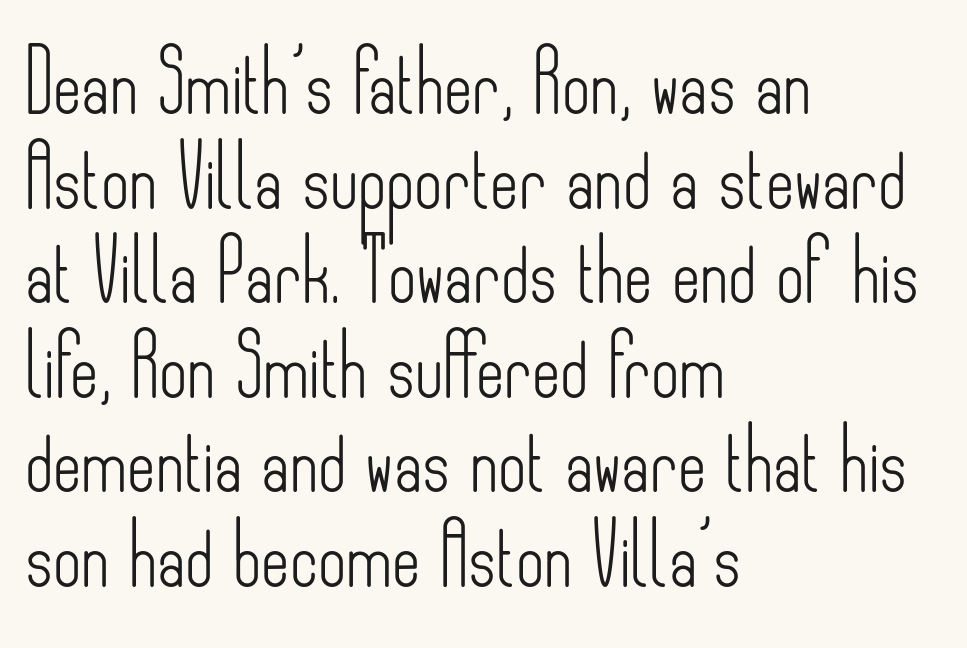
The image shows 61 px light, condensed sans-serif type, upright; set left-aligned, normal line spacing (1.55x), normal letter spacing, not underlined; low stroke contrast and a small x-height.
